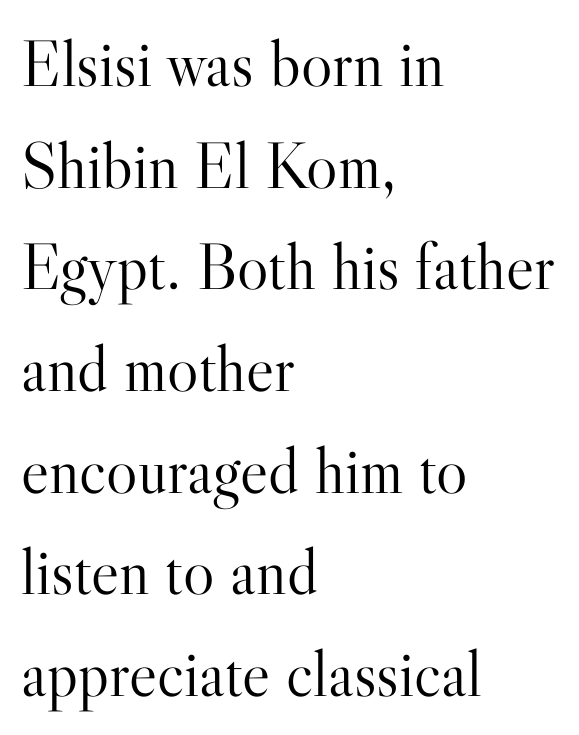
The image shows 66 px light serif type, upright; set left-aligned, normal line spacing (1.54x), normal letter spacing, not underlined; high stroke contrast and a small x-height.
